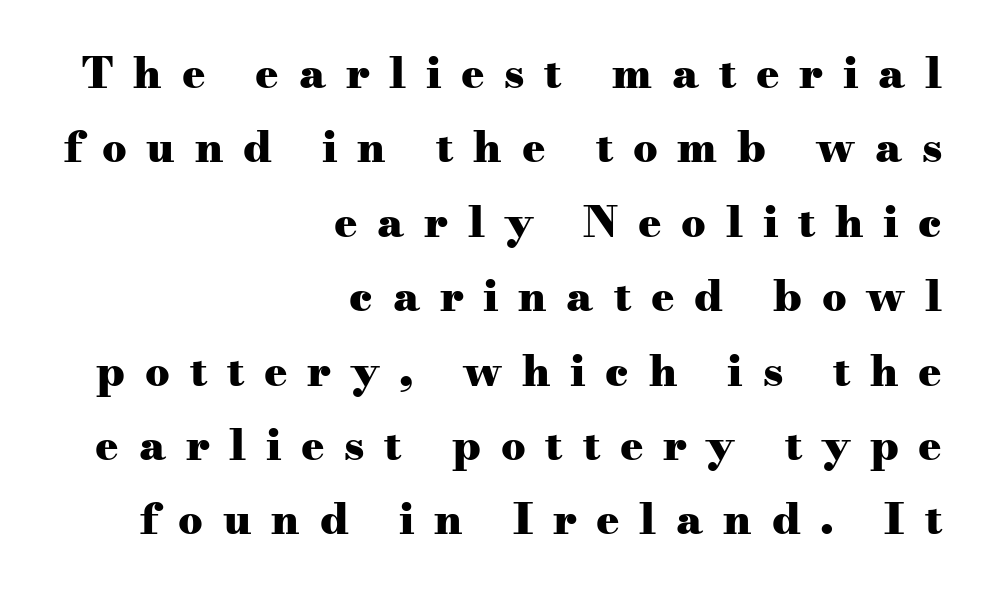
{"serif": "yes", "italic": "no", "bold": "yes", "weight": "heavy", "width": "wide", "stroke_contrast": "medium", "x_height": "small", "monospaced": "no", "underline": "no", "align": "right", "line_spacing_ratio": 1.73, "letter_spacing": "wide", "letter_spacing_em": 0.46, "glyph_px": 43}
